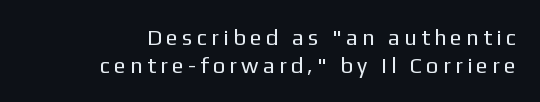
Visually the block forms a straight wall on the right and a jagged coastline on the left. How would I describe the line gaps? Plain and ordinary. Is the type heavy? It reads as light-to-regular instead. Every character sits straight up, as roman type does. A bare baseline throughout the passage.
